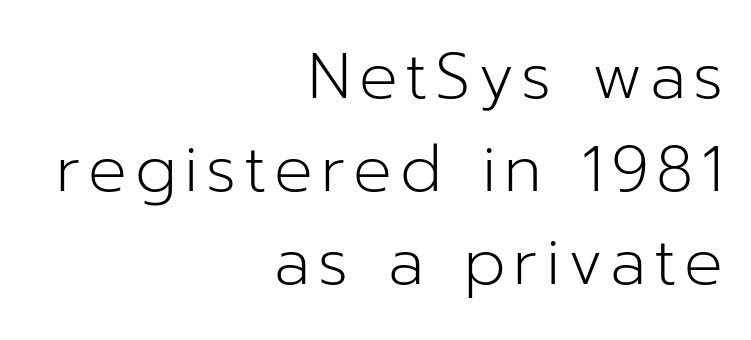
Q: Is the text bold? A: No.
Q: Is the text italic (slanted)? A: No, it is upright.
Q: Is the typeface a serif or a sans-serif typeface? A: Sans-serif.
Q: Is the text underlined? A: No.
Q: How is the paragraph aligned? A: Right-aligned.
Q: Is the spacing between lines tight, normal or loose? A: Normal.
Q: Width (condensed, normal, or wide)? A: Normal.
Q: Stroke contrast? A: Low.
Q: x-height? A: Medium.
Q: Monospaced? A: No.
